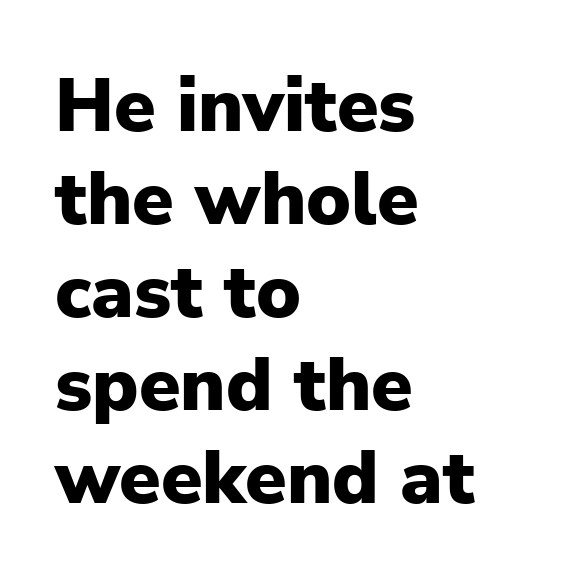
Are there feet on the stems? There aren't — it's a sans. It's the straight-up-and-down kind of type. The typesetting leans heavy: a genuine bold. Rule under the text: the space is simply empty. The rendering keeps characters at their native spacing.
